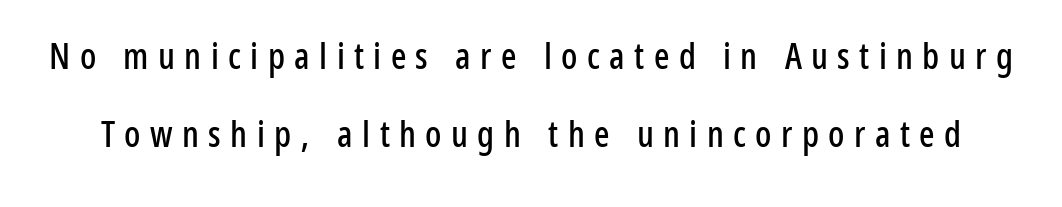
Q: Is the text italic (slanted)? A: No, it is upright.
Q: Is the typeface a serif or a sans-serif typeface? A: Sans-serif.
Q: Is the text underlined? A: No.
Q: Is the spacing between letters normal or unusually wide? A: Unusually wide.
Q: Is the spacing between lines tight, normal or loose? A: Loose.
Q: Width (condensed, normal, or wide)? A: Condensed.
Q: Stroke contrast? A: Low.
Q: x-height? A: Medium.
Q: Monospaced? A: No.
